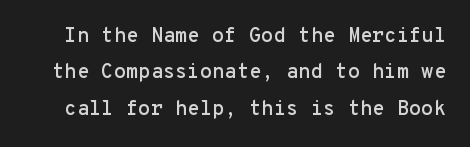
{"italic": "no", "underline": "no", "line_spacing_ratio": 1.82, "letter_spacing": "normal", "letter_spacing_em": 0.0, "glyph_px": 20}
